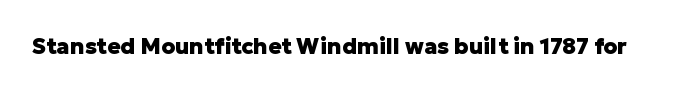
Short note: letters normally spaced. Words float on clear page, feet unadorned. The letters stand upright; this is a roman face. Heavy, bold letterforms.
